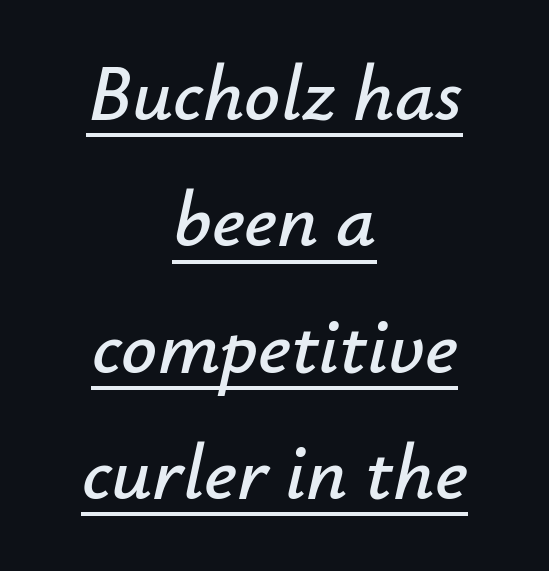
The image shows 79 px text type, italic (leaning right); set centered, normal line spacing (1.6x), normal letter spacing, underlined; low stroke contrast and a small x-height.
